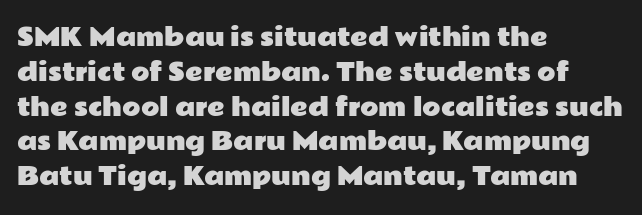
This sample keeps an unexceptional amount of space between lines. These lines keep a tight, regular rhythm from letter to letter. Every stem runs plumb, perpendicular to the baseline. Reading down the block, your eye returns to a fixed left position each line. The string is rendered with underlining switched off.
